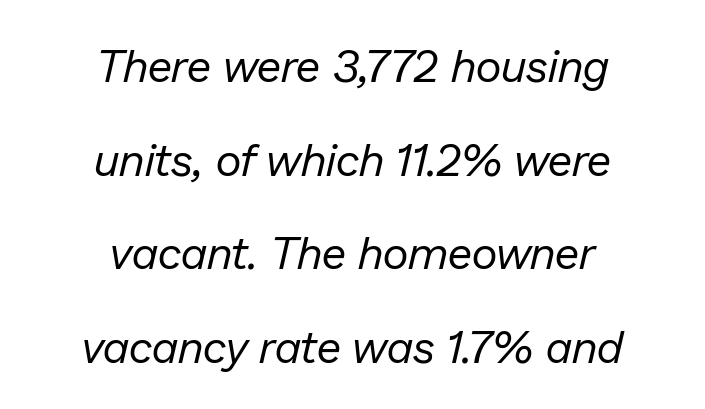
{"italic": "yes", "lean": "right", "slant_degrees": 13, "bold": "no", "weight": "regular", "width": "normal", "stroke_contrast": "low", "x_height": "medium", "monospaced": "no", "underline": "no", "align": "center", "line_spacing": "loose", "line_spacing_ratio": 2.08, "letter_spacing": "normal", "letter_spacing_em": 0.0, "glyph_px": 45}
